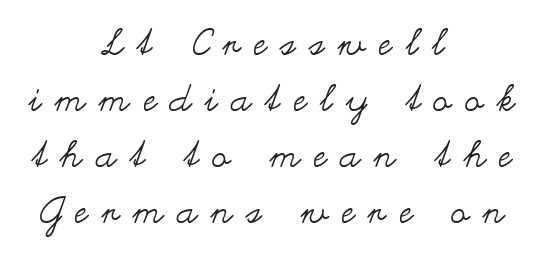
The face looks like a standard text weight, possibly lighter. Underline: absent. The paragraph has two soft edges and a firm central axis. Character widths vary here, with narrow letters taking less room than wide ones.
